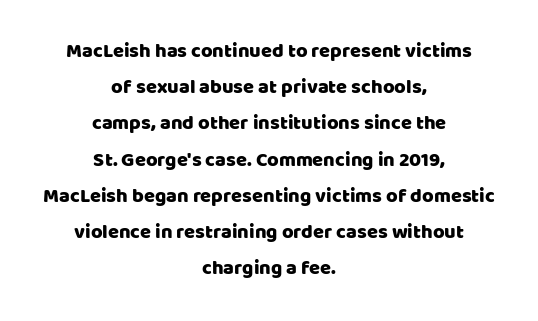
The image shows 20 px text type, upright; set centered, line spacing 1.81x, normal letter spacing, not underlined.
